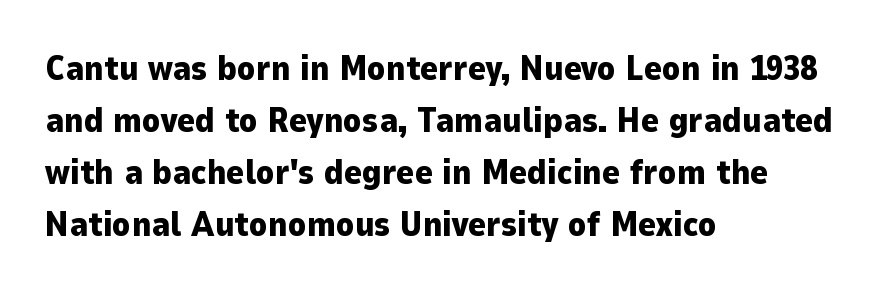
Q: Is the text bold? A: Yes.
Q: Is the text italic (slanted)? A: No, it is upright.
Q: Is the typeface a serif or a sans-serif typeface? A: Sans-serif.
Q: Is the text underlined? A: No.
Q: How is the paragraph aligned? A: Left-aligned.
Q: Is the spacing between letters normal or unusually wide? A: Normal.
Q: Is the spacing between lines tight, normal or loose? A: Normal.
Q: Width (condensed, normal, or wide)? A: Normal.
Q: Stroke contrast? A: Low.
Q: x-height? A: Medium.
Q: Monospaced? A: No.
